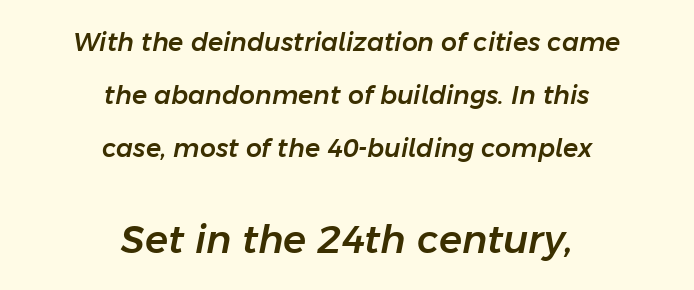
{"italic": "yes", "lean": "right", "slant_degrees": 11, "width": "normal", "stroke_contrast": "low", "x_height": "medium", "monospaced": "no", "underline": "no", "align": "center", "line_spacing": "loose", "line_spacing_ratio": 2.13, "letter_spacing": "normal", "letter_spacing_em": 0.0, "larger_block": "second", "size_ratio": 1.52, "glyph_px": 38}
